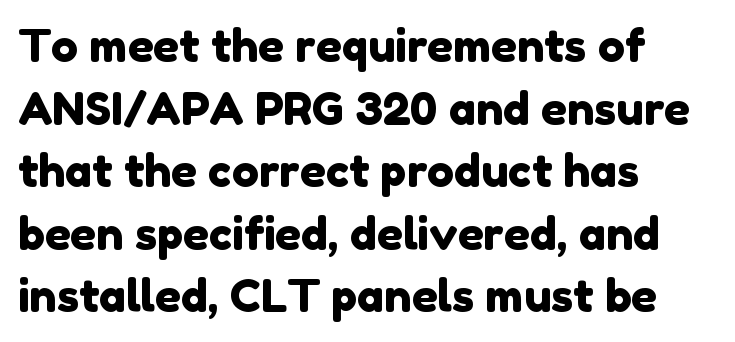
Lines of text with bare space underneath. Summary of vertical rhythm: regular, with standard interline spacing. Look at the bottom of the vertical strokes: they stop flat, with no serifs. You could not count columns in this text — the font is proportionally spaced. Words appear dense and cohesive because spacing is normal. Teacher's note: observe the even left margin — that is flush-left alignment.
